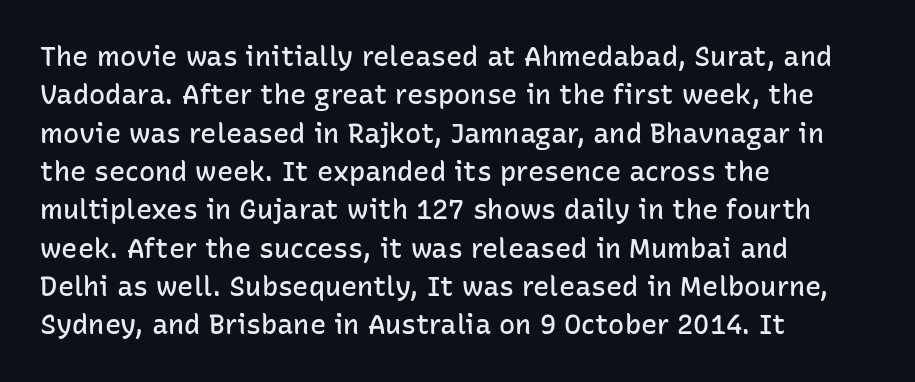
The image shows 27 px text type, upright; set left-aligned, normal line spacing (1.42x), normal letter spacing, not underlined.
